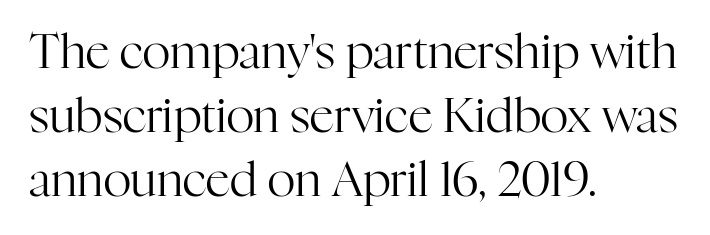
The image shows 48 px regular-weight serif type, upright; set left-aligned, normal line spacing (1.33x), normal letter spacing, not underlined; high stroke contrast and a medium x-height.
